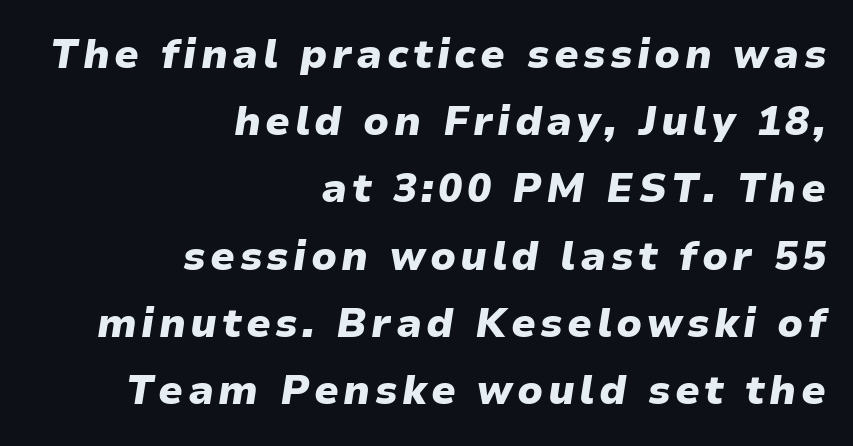
The image shows 40 px heavy type, italic (leaning right); set right-aligned, normal line spacing (1.68x), not underlined; low stroke contrast and a medium x-height.
